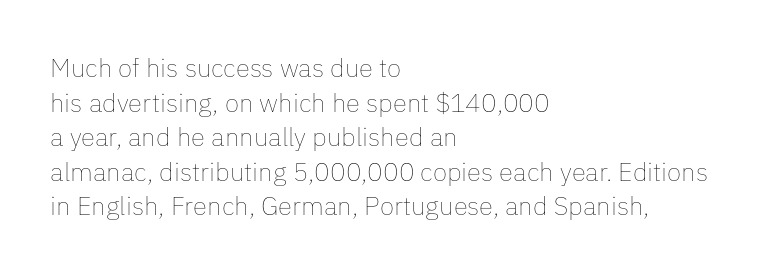
{"italic": "no", "bold": "no", "underline": "no", "align": "left", "line_spacing": "normal", "line_spacing_ratio": 1.33, "letter_spacing": "normal", "letter_spacing_em": 0.0, "glyph_px": 26}
